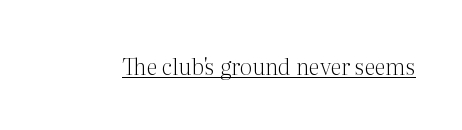
Q: Is the text bold? A: No.
Q: Is the text italic (slanted)? A: No, it is upright.
Q: Is the text underlined? A: Yes.
Q: Is the spacing between letters normal or unusually wide? A: Normal.
